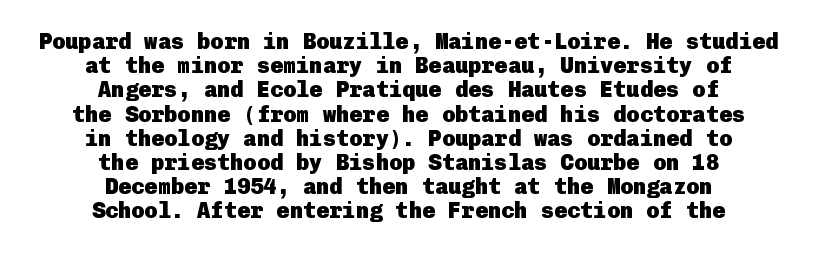
Designer's note — italics off, roman on. Quick note: interline space is minimal. Observe the ordinary spacing: letters are neighbours, not strangers. The rag falls on both sides of this text block equally. The strip under each line holds only bare page. These lines carry a lot of weight — the face is fully bold.
